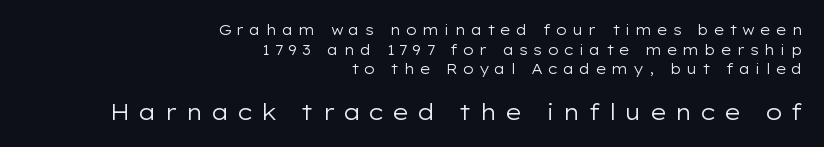
{"italic": "no", "bold": "no", "underline": "no", "align": "right", "line_spacing": "normal", "line_spacing_ratio": 1.41, "letter_spacing": "wide", "letter_spacing_em": 0.33, "larger_block": "second", "size_ratio": 1.57, "glyph_px": 22}
